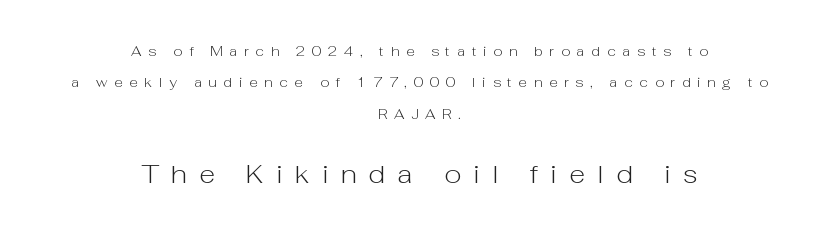
Q: Is the text bold? A: No.
Q: Is the text italic (slanted)? A: No, it is upright.
Q: Is the text underlined? A: No.
Q: How is the paragraph aligned? A: Centered.
Q: Is the spacing between letters normal or unusually wide? A: Unusually wide.
Q: Is the spacing between lines tight, normal or loose? A: Loose.
Q: Which block of text is set in a larger size, the first (top) or the second (bottom)? A: The second (bottom) one.
